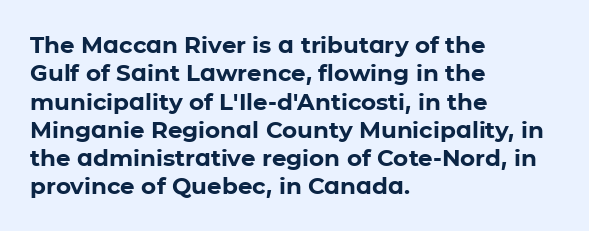
{"italic": "no", "bold": "yes", "underline": "no", "align": "left", "line_spacing_ratio": 1.23, "letter_spacing": "normal", "letter_spacing_em": 0.0, "glyph_px": 23}
